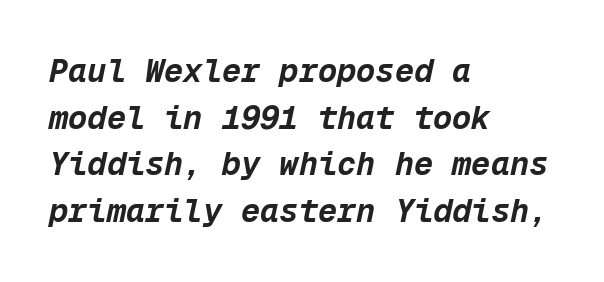
Q: Is the text bold? A: Yes.
Q: Is the text italic (slanted)? A: Yes, it leans right by about 12 degrees.
Q: Is the text underlined? A: No.
Q: How is the paragraph aligned? A: Left-aligned.
Q: Is the spacing between letters normal or unusually wide? A: Normal.
Q: Is the spacing between lines tight, normal or loose? A: Normal.
Q: Width (condensed, normal, or wide)? A: Normal.
Q: Stroke contrast? A: Low.
Q: x-height? A: Medium.
Q: Monospaced? A: Yes.
